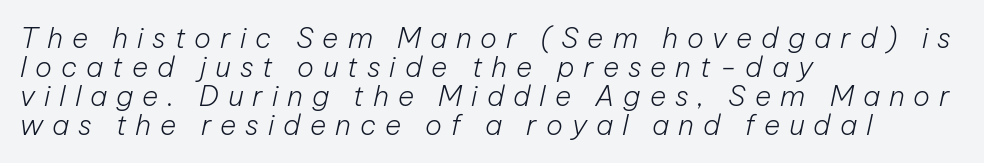
{"italic": "yes", "lean": "right", "slant_degrees": 12, "bold": "no", "weight": "light", "width": "normal", "stroke_contrast": "low", "x_height": "medium", "monospaced": "no", "underline": "no", "align": "left", "line_spacing": "tight", "line_spacing_ratio": 1.03, "letter_spacing": "wide", "letter_spacing_em": 0.32, "glyph_px": 28}
